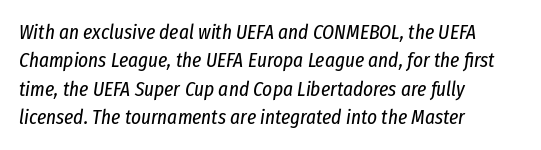
Letters have the restrained weight of plain body copy at most. In terms of leading, this rendering sits right in the middle. Here the glyphs are tracked normally, forming tight word shapes. Emphasis-style slanted type is in use. Only glyphs here, with clear space below each row.
